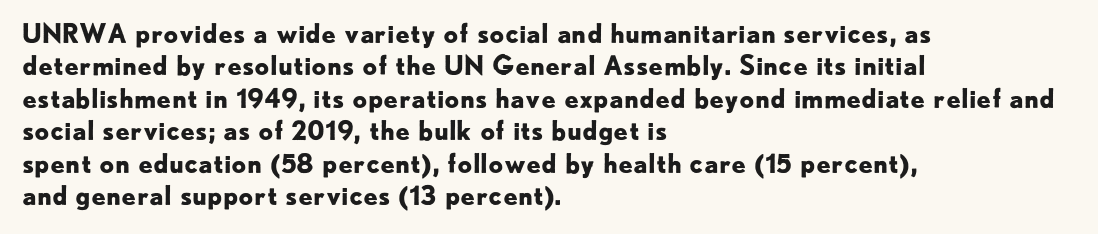
{"italic": "no", "bold": "yes", "underline": "no", "align": "left", "line_spacing": "normal", "line_spacing_ratio": 1.25, "letter_spacing": "normal", "letter_spacing_em": 0.0, "glyph_px": 26}
